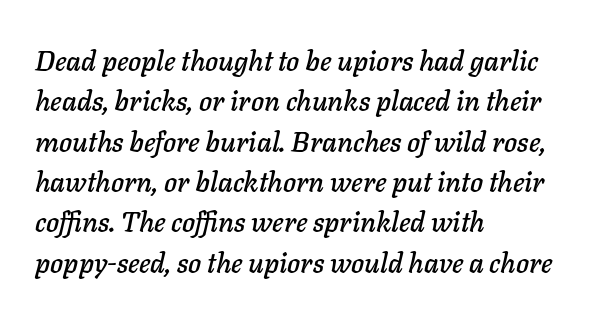
Q: Is the text italic (slanted)? A: Yes, it leans right by about 11 degrees.
Q: Is the text underlined? A: No.
Q: How is the paragraph aligned? A: Left-aligned.
Q: Is the spacing between letters normal or unusually wide? A: Normal.
Q: Is the spacing between lines tight, normal or loose? A: Normal.
Q: Width (condensed, normal, or wide)? A: Normal.
Q: Stroke contrast? A: Low.
Q: x-height? A: Medium.
Q: Monospaced? A: No.
